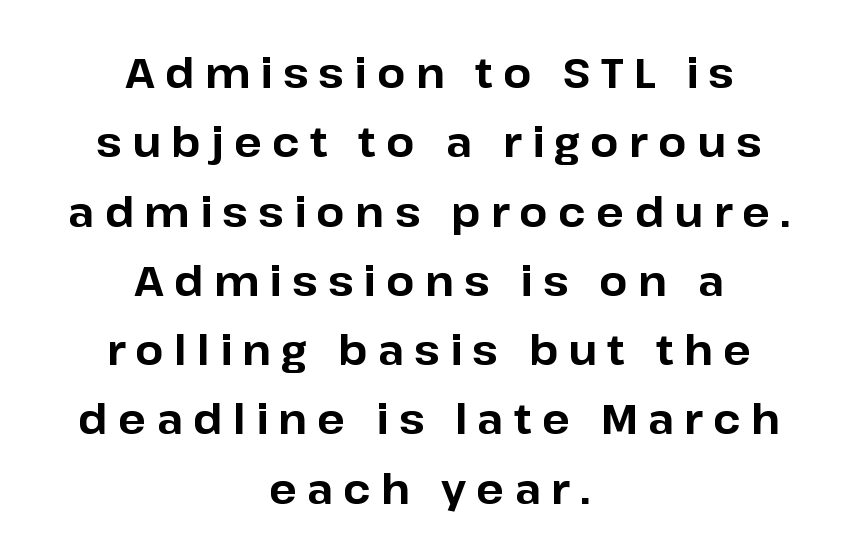
{"serif": "no", "italic": "no", "bold": "yes", "weight": "bold", "width": "normal", "stroke_contrast": "low", "x_height": "medium", "monospaced": "no", "underline": "no", "align": "center", "line_spacing": "normal", "line_spacing_ratio": 1.69, "letter_spacing": "wide", "letter_spacing_em": 0.25, "glyph_px": 41}
